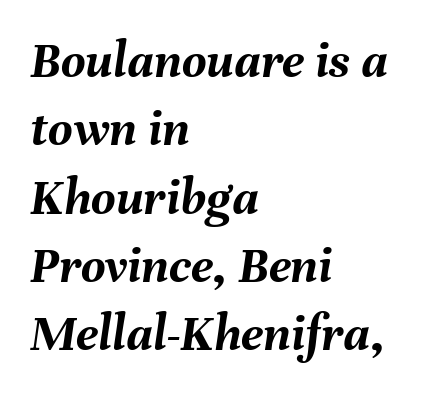
{"italic": "yes", "lean": "right", "slant_degrees": 8, "bold": "yes", "weight": "semibold", "width": "normal", "stroke_contrast": "medium", "x_height": "medium", "monospaced": "no", "underline": "no", "align": "left", "line_spacing": "normal", "line_spacing_ratio": 1.29, "letter_spacing": "normal", "letter_spacing_em": 0.0, "glyph_px": 53}
